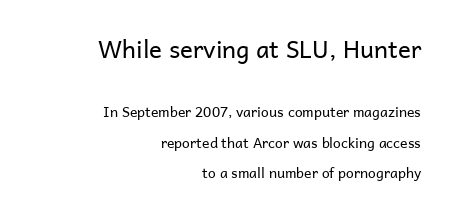
The image shows 24 px text type, upright; set right-aligned, loose line spacing (2.17x), normal letter spacing, not underlined; the first (top) block is 1.71x larger.
